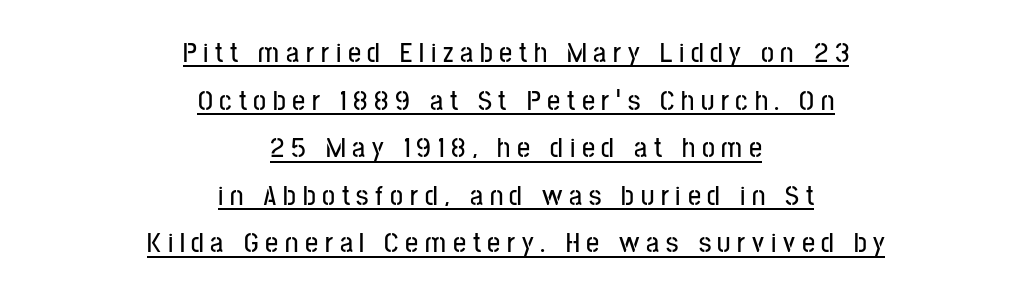
{"serif": "no", "italic": "no", "width": "condensed", "stroke_contrast": "low", "x_height": "medium", "monospaced": "no", "underline": "yes", "align": "center", "line_spacing": "normal", "line_spacing_ratio": 1.64, "letter_spacing": "wide", "letter_spacing_em": 0.23, "glyph_px": 29}
